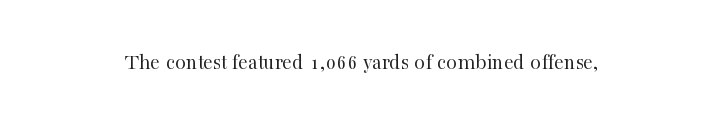
{"italic": "no", "bold": "no", "underline": "no", "letter_spacing": "normal", "letter_spacing_em": 0.0, "glyph_px": 22}
